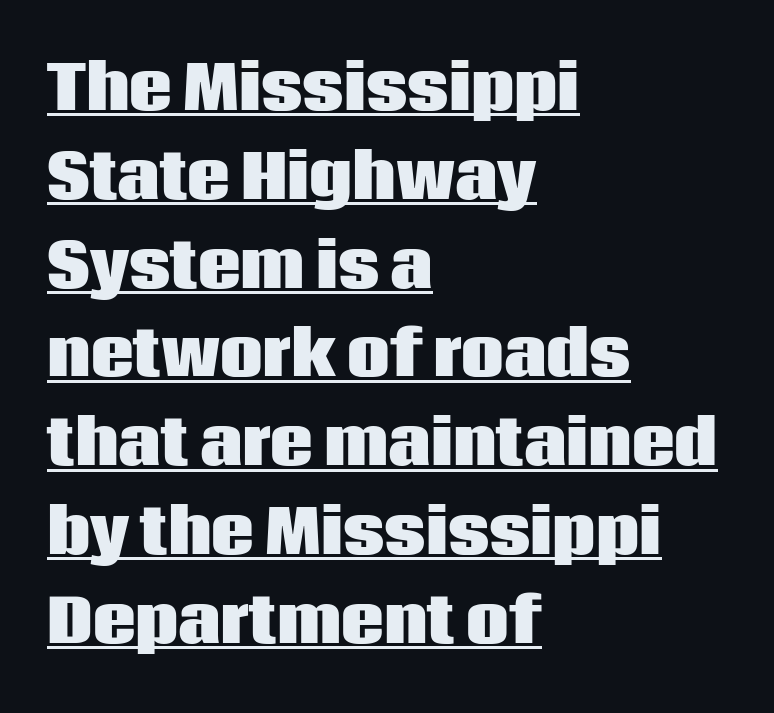
Q: Is the text bold? A: Yes.
Q: Is the text italic (slanted)? A: No, it is upright.
Q: Is the typeface a serif or a sans-serif typeface? A: Sans-serif.
Q: Is the text underlined? A: Yes.
Q: How is the paragraph aligned? A: Left-aligned.
Q: Is the spacing between letters normal or unusually wide? A: Normal.
Q: Is the spacing between lines tight, normal or loose? A: Normal.
Q: Width (condensed, normal, or wide)? A: Normal.
Q: Stroke contrast? A: Low.
Q: x-height? A: Large.
Q: Monospaced? A: No.
